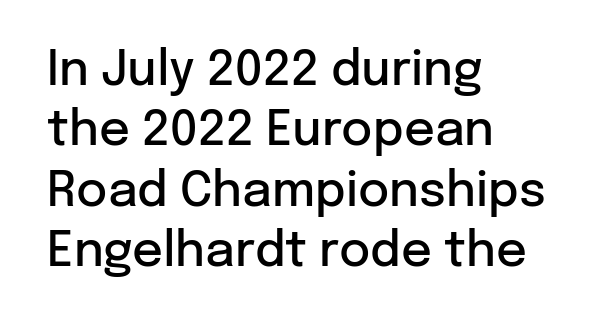
The image shows 48 px semibold sans-serif type, upright; set left-aligned, normal line spacing (1.26x), normal letter spacing, not underlined; low stroke contrast and a medium x-height.
